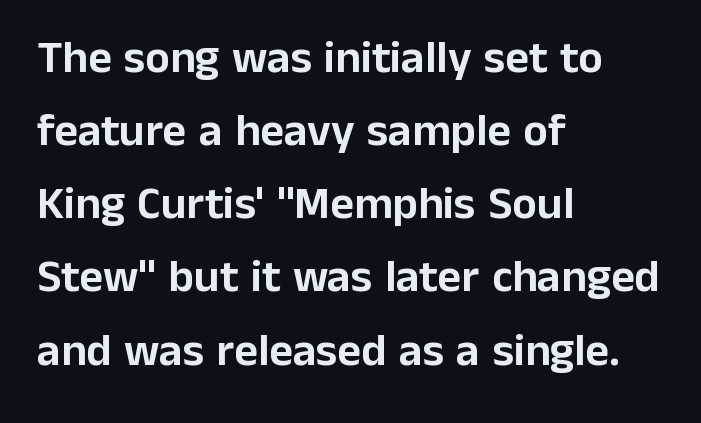
{"serif": "no", "italic": "no", "width": "normal", "stroke_contrast": "low", "x_height": "medium", "monospaced": "no", "underline": "no", "align": "left", "line_spacing": "normal", "line_spacing_ratio": 1.59, "letter_spacing": "normal", "letter_spacing_em": 0.0, "glyph_px": 46}
